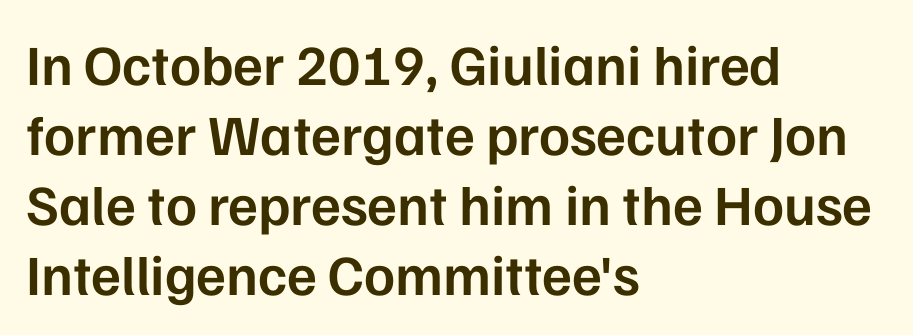
Q: Is the text bold? A: Semi-bold.
Q: Is the text italic (slanted)? A: No, it is upright.
Q: Is the typeface a serif or a sans-serif typeface? A: Sans-serif.
Q: Is the text underlined? A: No.
Q: How is the paragraph aligned? A: Left-aligned.
Q: Is the spacing between letters normal or unusually wide? A: Normal.
Q: Width (condensed, normal, or wide)? A: Normal.
Q: Stroke contrast? A: Low.
Q: x-height? A: Medium.
Q: Monospaced? A: No.
